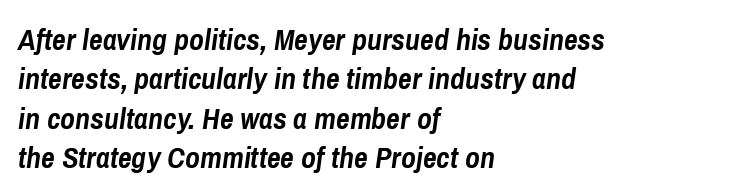
{"italic": "yes", "lean": "right", "slant_degrees": 8, "bold": "yes", "weight": "semibold", "width": "condensed", "stroke_contrast": "low", "x_height": "medium", "monospaced": "no", "underline": "no", "align": "left", "line_spacing": "normal", "line_spacing_ratio": 1.31, "letter_spacing": "normal", "letter_spacing_em": 0.0, "glyph_px": 30}
